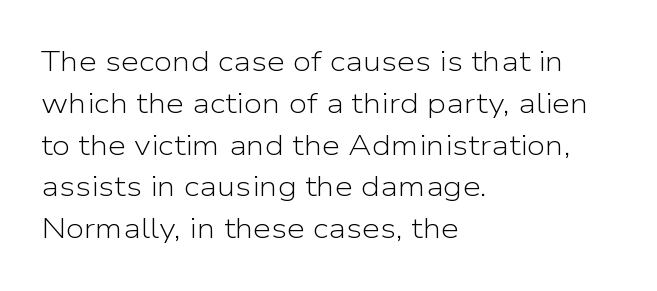
Tall strokes in this sample are plumb rather than angled. No feet cap the strokes, marking this as sans-serif type. Glance below the letters and you will spot only blank space. Every row of glyphs begins at an identical x-position on the left. The face used here is proportionally spaced, like ordinary book or web type. The letters sit at their default tracking, neither squeezed nor spread.
